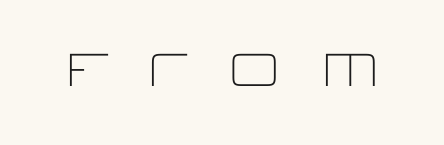
The image shows 46 px light, wide sans-serif type, upright; set unusually wide letter spacing (+0.44 em), not underlined; low stroke contrast and a large x-height.
